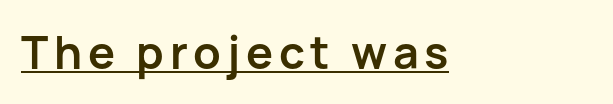
Q: Is the text bold? A: Yes.
Q: Is the text italic (slanted)? A: No, it is upright.
Q: Is the typeface a serif or a sans-serif typeface? A: Sans-serif.
Q: Is the text underlined? A: Yes.
Q: How is the paragraph aligned? A: Left-aligned.
Q: Width (condensed, normal, or wide)? A: Normal.
Q: Stroke contrast? A: Low.
Q: x-height? A: Medium.
Q: Monospaced? A: No.
